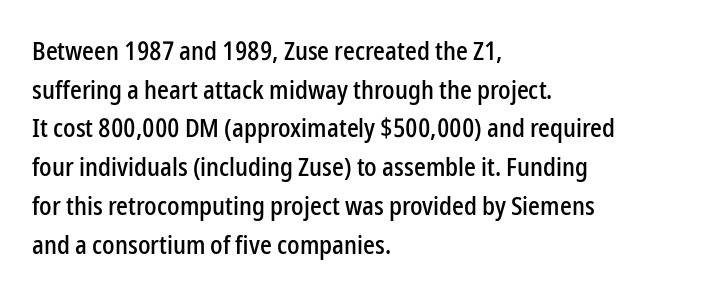
If you measured baseline to baseline, you'd find a middling distance. The line texture is even and compact thanks to regular tracking. Descender tails drop into unmarked territory. Posture: upright roman. Horizontally, the lines are justified to the leading edge only.
